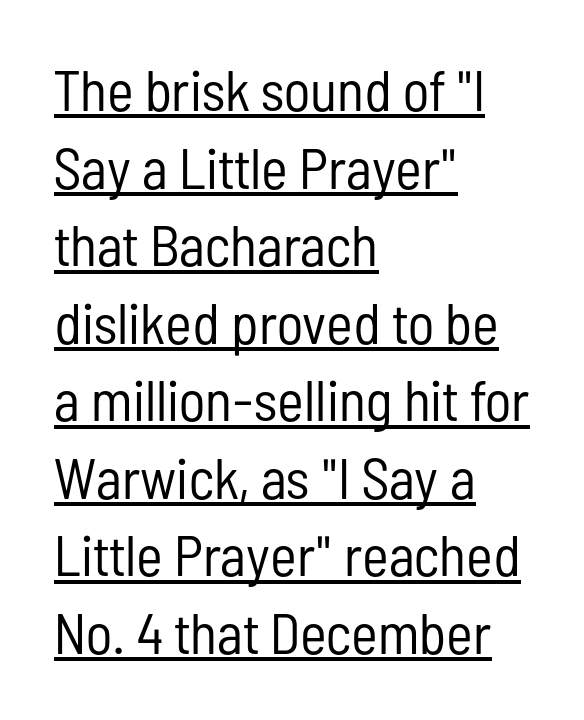
Serifs: no, the terminals of the letterforms are clean. Students, observe the line beneath the letters — that is underlining. Left-aligned paragraph, ragged on the right. The lines sit at an ordinary, default distance from one another.
